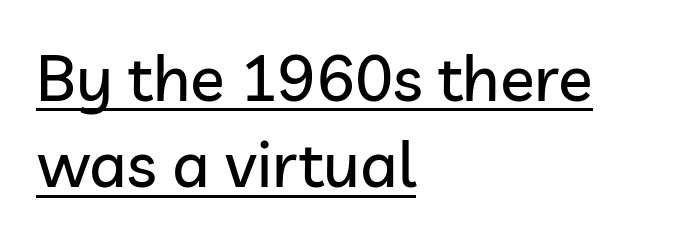
Q: Is the text italic (slanted)? A: No, it is upright.
Q: Is the typeface a serif or a sans-serif typeface? A: Sans-serif.
Q: Is the text underlined? A: Yes.
Q: How is the paragraph aligned? A: Left-aligned.
Q: Is the spacing between letters normal or unusually wide? A: Normal.
Q: Is the spacing between lines tight, normal or loose? A: Normal.
Q: Width (condensed, normal, or wide)? A: Normal.
Q: Stroke contrast? A: Low.
Q: x-height? A: Medium.
Q: Monospaced? A: No.
